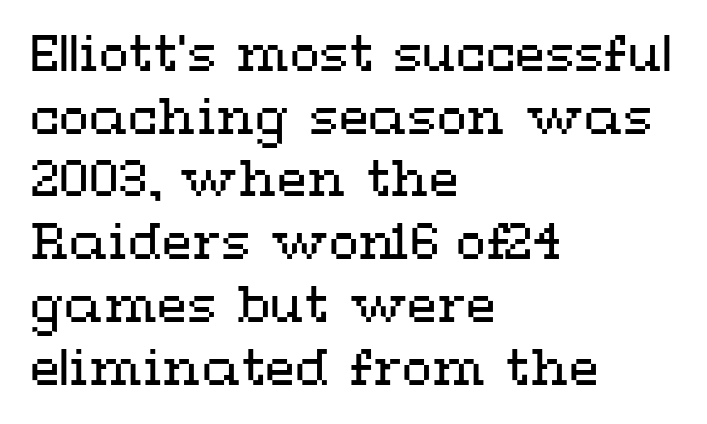
{"italic": "no", "bold": "no", "weight": "regular", "width": "wide", "stroke_contrast": "medium", "x_height": "medium", "monospaced": "no", "underline": "no", "align": "left", "line_spacing": "normal", "line_spacing_ratio": 1.28, "letter_spacing": "normal", "letter_spacing_em": 0.0, "glyph_px": 49}
